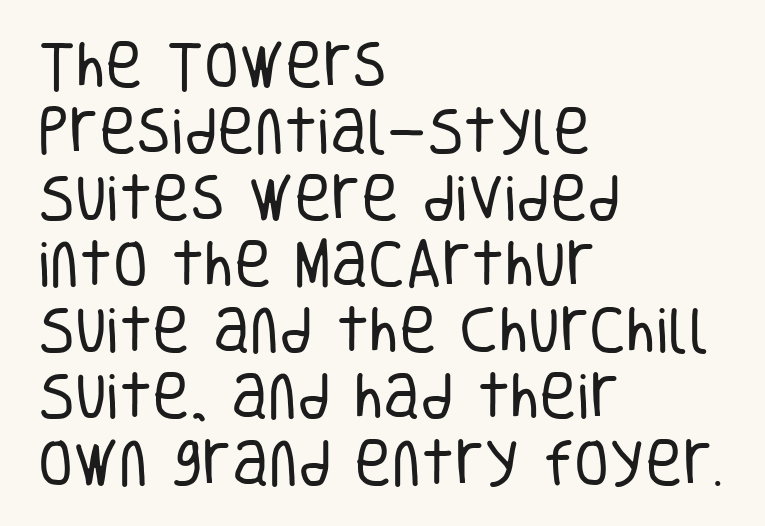
Q: Is the text bold? A: No.
Q: Is the text italic (slanted)? A: No, it is upright.
Q: Is the typeface a serif or a sans-serif typeface? A: Sans-serif.
Q: Is the text underlined? A: No.
Q: How is the paragraph aligned? A: Left-aligned.
Q: Is the spacing between letters normal or unusually wide? A: Normal.
Q: Is the spacing between lines tight, normal or loose? A: Normal.
Q: Width (condensed, normal, or wide)? A: Condensed.
Q: Stroke contrast? A: Low.
Q: x-height? A: Large.
Q: Monospaced? A: No.
